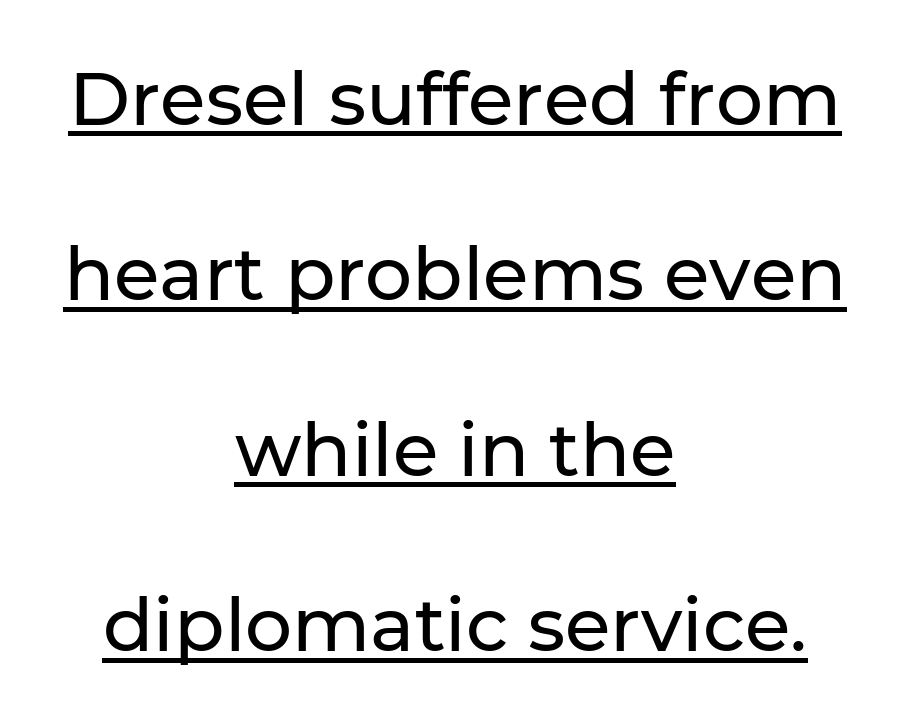
Each line is balanced around a shared central axis. Inter-character spacing is left at the font's built-in metrics. The type family on display is of the sans-serif kind. The passage shown is underscored from start to finish. The rendering uses natural spacing where letterforms have individual widths.
